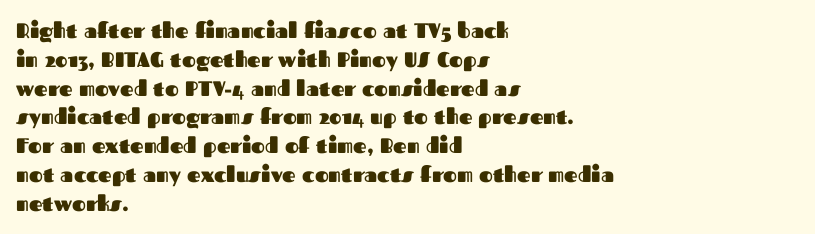
The image shows 21 px bold type, upright; set left-aligned, normal line spacing (1.37x), normal letter spacing, not underlined.
